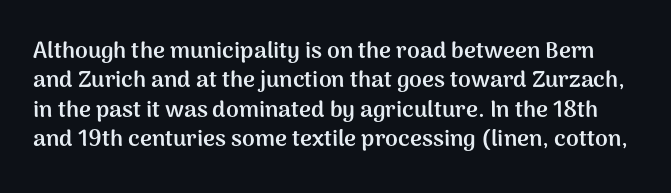
{"italic": "no", "bold": "yes", "underline": "no", "line_spacing": "normal", "line_spacing_ratio": 1.28, "letter_spacing": "normal", "letter_spacing_em": 0.0, "glyph_px": 23}
